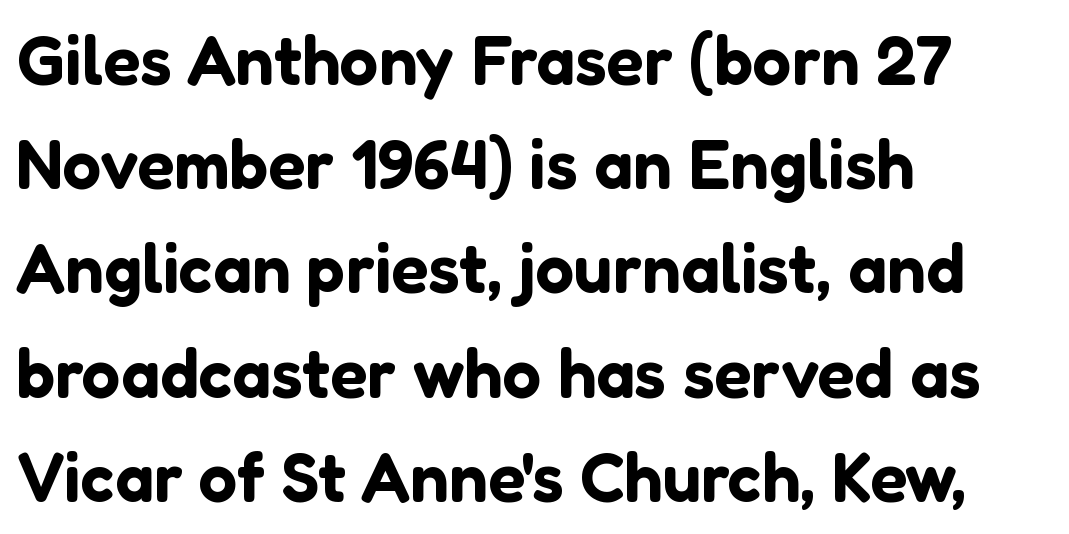
The passage shown is typed in a proportional face where columns would drift. The glyphs in this specimen are sans serif. Anything drawn beneath the words? Only blank space. Nope, not italic — everything's standing straight. The gaps between neighbouring characters are ordinary and unremarkable.
